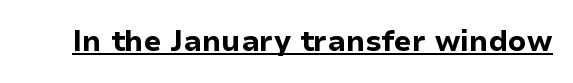
The image shows 29 px bold sans-serif type, upright; set normal letter spacing, underlined; low stroke contrast and a medium x-height.
